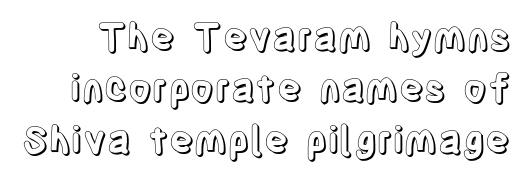
Q: Is the text italic (slanted)? A: No, it is upright.
Q: Is the text underlined? A: No.
Q: Is the spacing between letters normal or unusually wide? A: Normal.
Q: Is the spacing between lines tight, normal or loose? A: Normal.
Q: Width (condensed, normal, or wide)? A: Condensed.
Q: x-height? A: Large.
Q: Monospaced? A: No.
